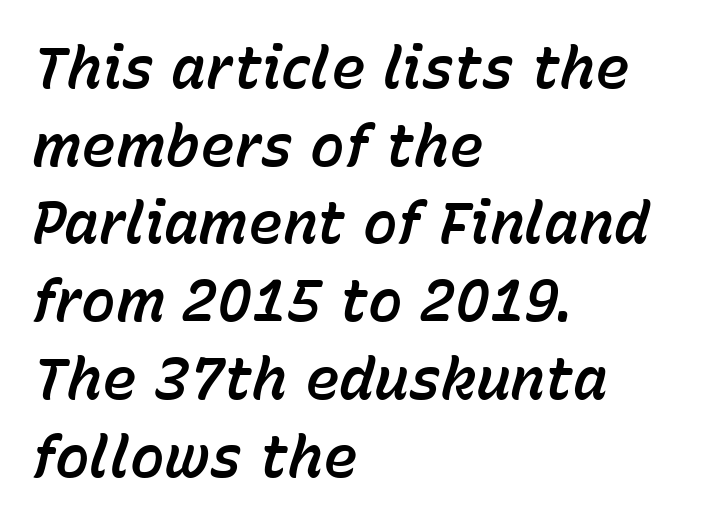
Designer's note — italics engaged. The typesetter chose a ragged-right arrangement here. The letters advance in unequal steps, a hallmark of proportional type. The zone under the glyphs is completely vacant. Glyph-to-glyph distance matches everyday printed text.
